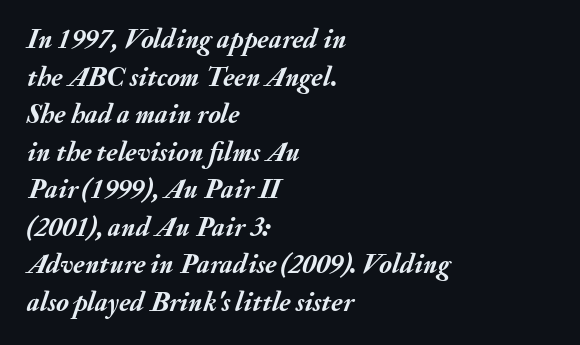
Descender tails drop into unmarked territory. The passage is arranged the way most books set body copy — flush left. The tracking reads as untouched default to a designer's eye. Whoever set this chose a conventional vertical rhythm.
